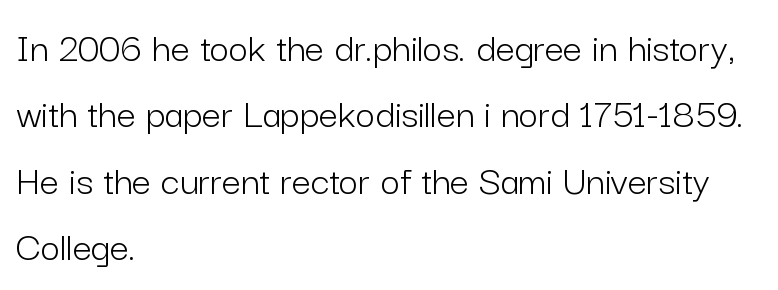
The image shows 42 px light sans-serif type, upright; set left-aligned, normal line spacing (1.58x), normal letter spacing, not underlined; low stroke contrast and a medium x-height.
